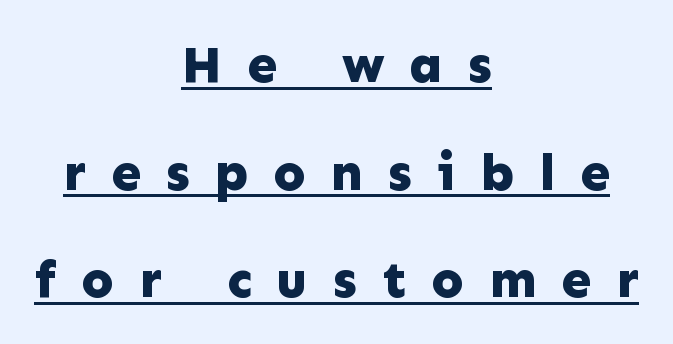
The image shows 53 px bold sans-serif type, upright; set centered, loose line spacing (2.03x), unusually wide letter spacing (+0.47 em), underlined; low stroke contrast and a medium x-height.
